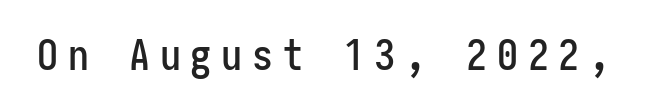
{"serif": "no", "italic": "no", "width": "condensed", "stroke_contrast": "low", "x_height": "medium", "underline": "no", "letter_spacing": "wide", "letter_spacing_em": 0.23, "glyph_px": 42}
